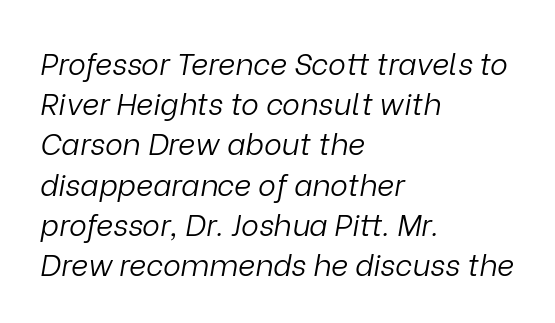
{"italic": "yes", "lean": "right", "slant_degrees": 9, "bold": "no", "weight": "light", "width": "normal", "stroke_contrast": "low", "x_height": "medium", "monospaced": "no", "underline": "no", "align": "left", "line_spacing": "normal", "line_spacing_ratio": 1.34, "letter_spacing": "normal", "letter_spacing_em": 0.0, "glyph_px": 30}
